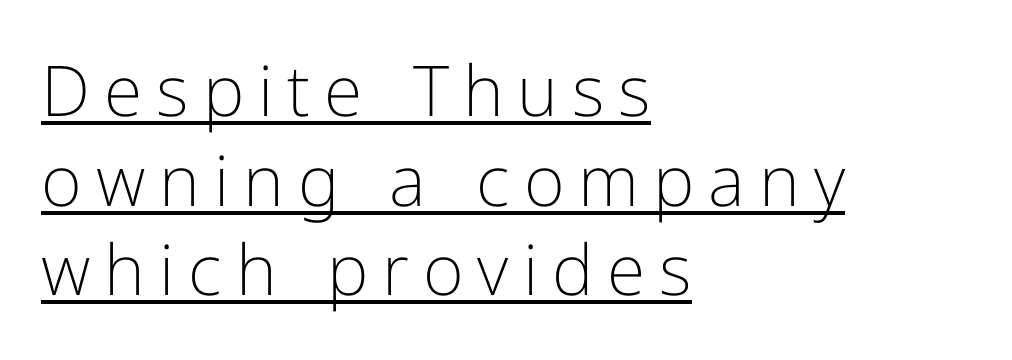
Underlined type. Each line starts at the same left margin while the right side varies. Baseline-to-baseline distance is the conventional proportion of letter height. This is roman type, the default non-slanted kind. Each letter keeps its own natural width here, so spacing adapts to shape. How are the letters spaced? Widely, with obvious added tracking.
